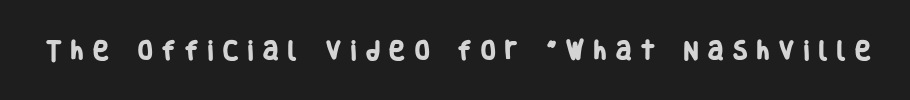
The image shows 21 px bold type; set unusually wide letter spacing (+0.47 em), not underlined.
